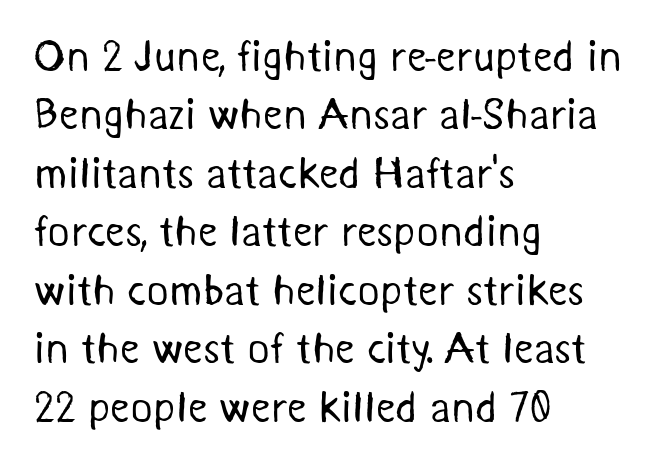
{"serif": "no", "bold": "no", "weight": "regular", "width": "normal", "stroke_contrast": "medium", "x_height": "medium", "monospaced": "no", "underline": "no", "align": "left", "line_spacing": "normal", "line_spacing_ratio": 1.36, "letter_spacing": "normal", "letter_spacing_em": 0.0, "glyph_px": 43}
